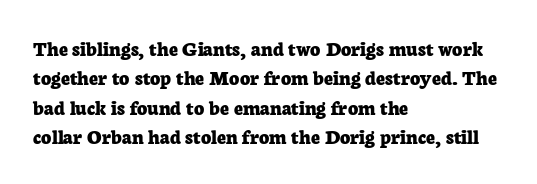
The vertical gap from one line to the next is medium. The rendering uses a bold face; every stroke is thick and dark. When letters stand straight like this, we call the style roman or upright. A typesetter would call this zero additional tracking.
